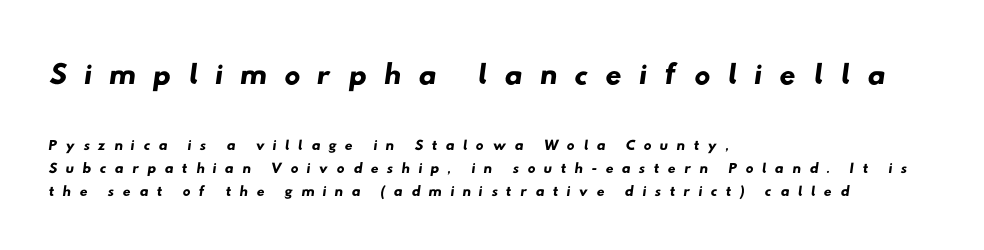
The image shows 45 px wide sans-serif type; set left-aligned, tight line spacing (1.06x), unusually wide letter spacing (+0.37 em), not underlined; the first (top) block is 2.05x larger; low stroke contrast and a small x-height.
